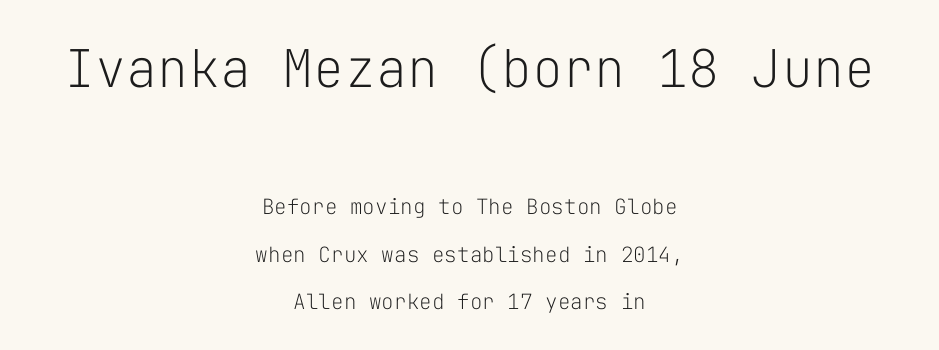
Q: Is the text bold? A: No.
Q: Is the text italic (slanted)? A: No, it is upright.
Q: Is the typeface a serif or a sans-serif typeface? A: Sans-serif.
Q: Is the text underlined? A: No.
Q: How is the paragraph aligned? A: Centered.
Q: Is the spacing between letters normal or unusually wide? A: Normal.
Q: Is the spacing between lines tight, normal or loose? A: Loose.
Q: Which block of text is set in a larger size, the first (top) or the second (bottom)? A: The first (top) one.
Q: Width (condensed, normal, or wide)? A: Normal.
Q: Stroke contrast? A: Low.
Q: x-height? A: Medium.
Q: Monospaced? A: Yes.
